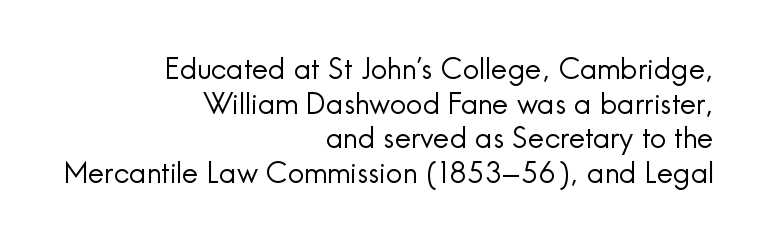
The image shows 29 px regular-weight sans-serif type, upright; set right-aligned, line spacing 1.19x, normal letter spacing, not underlined; a small x-height.
